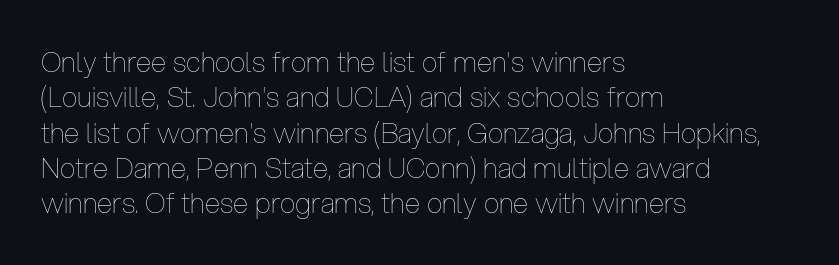
The image shows 28 px thin, condensed type, upright; set left-aligned, normal line spacing (1.26x), normal letter spacing, not underlined; low stroke contrast and a medium x-height.
